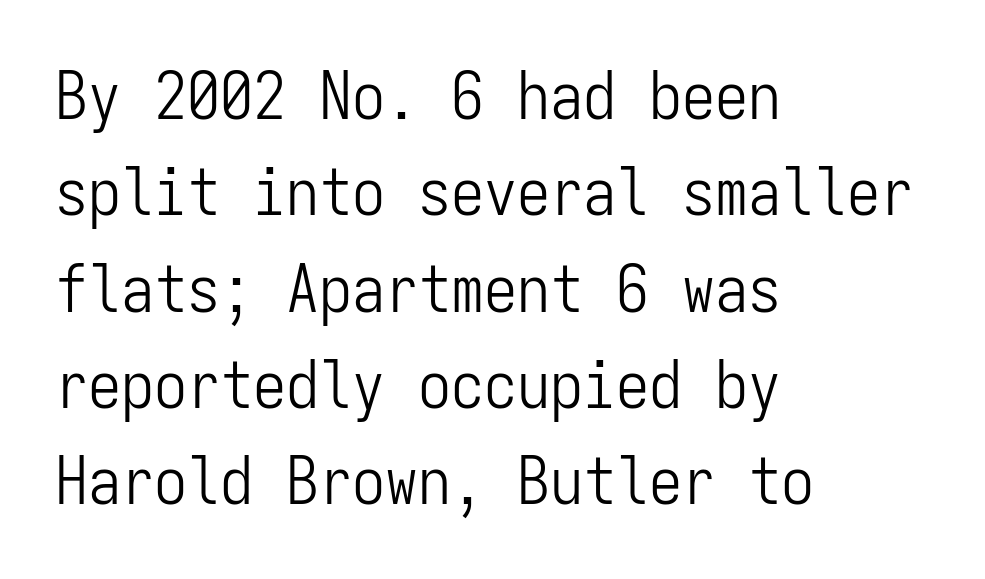
The image shows 66 px light, condensed sans-serif type, upright, monospaced; set left-aligned, normal line spacing (1.46x), normal letter spacing, not underlined; low stroke contrast and a medium x-height.
